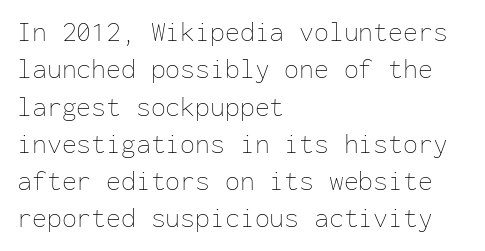
Interline gaps are of average width in this sample. Inter-character spacing is left at the font's built-in metrics. If you drew a line through each stem, it would be perfectly vertical. Words float on clear page, feet unadorned. Each line starts at the same left margin while the right side varies.
